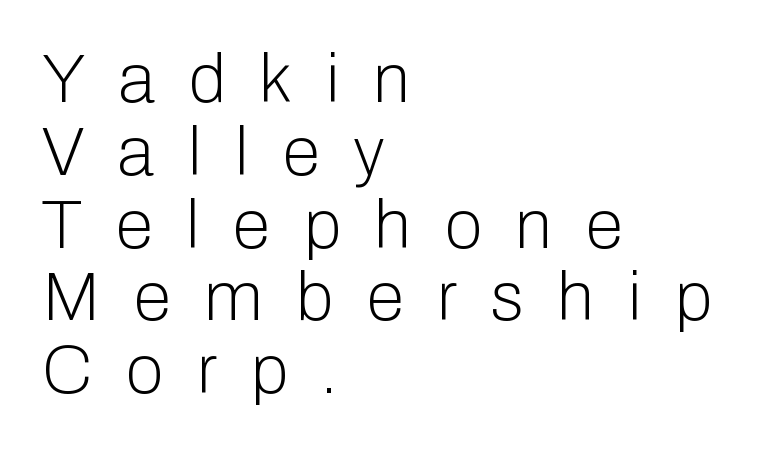
Q: Is the text bold? A: No.
Q: Is the text italic (slanted)? A: No, it is upright.
Q: Is the typeface a serif or a sans-serif typeface? A: Sans-serif.
Q: Is the text underlined? A: No.
Q: How is the paragraph aligned? A: Left-aligned.
Q: Is the spacing between letters normal or unusually wide? A: Unusually wide.
Q: Is the spacing between lines tight, normal or loose? A: Tight.
Q: Width (condensed, normal, or wide)? A: Normal.
Q: Stroke contrast? A: Low.
Q: x-height? A: Medium.
Q: Monospaced? A: No.
